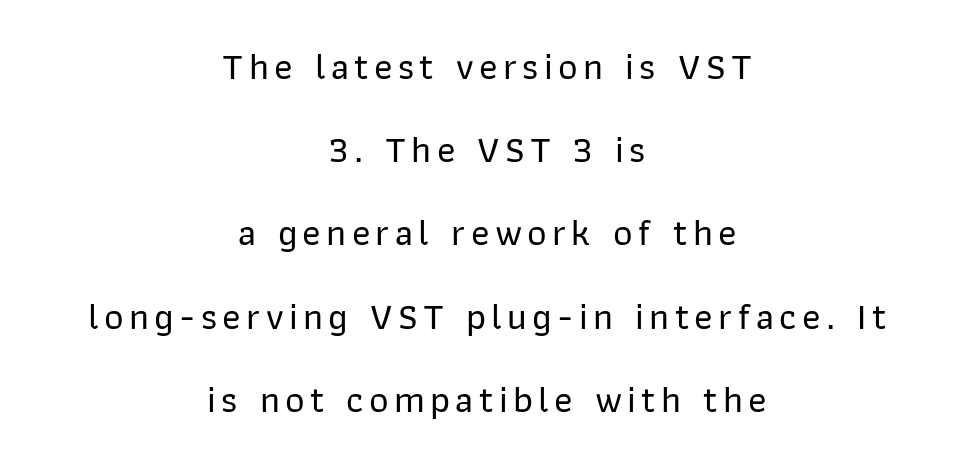
Q: Is the text italic (slanted)? A: No, it is upright.
Q: Is the typeface a serif or a sans-serif typeface? A: Sans-serif.
Q: Is the text underlined? A: No.
Q: How is the paragraph aligned? A: Centered.
Q: Is the spacing between lines tight, normal or loose? A: Loose.
Q: Width (condensed, normal, or wide)? A: Normal.
Q: Stroke contrast? A: Low.
Q: x-height? A: Medium.
Q: Monospaced? A: No.
